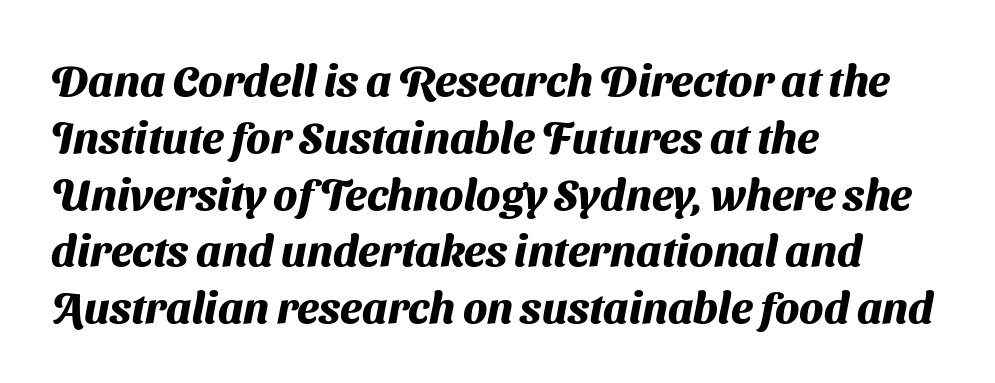
Beneath every word, the page is bare. These lines sit exactly where default settings would place them. Short note: letters normally spaced. This sample has the flowing, uneven cadence of proportional lettering. The passage shown is typeset with a sans-serif family.
